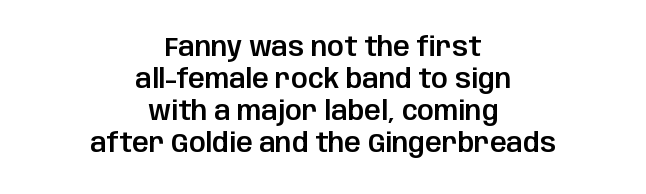
{"italic": "no", "underline": "no", "align": "center", "line_spacing_ratio": 1.23, "letter_spacing": "normal", "letter_spacing_em": 0.0, "glyph_px": 26}
